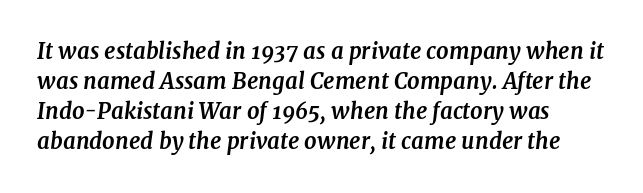
Q: Is the text bold? A: Yes.
Q: Is the text italic (slanted)? A: Yes, it leans right by about 7 degrees.
Q: Is the text underlined? A: No.
Q: Is the spacing between letters normal or unusually wide? A: Normal.
Q: Is the spacing between lines tight, normal or loose? A: Normal.
